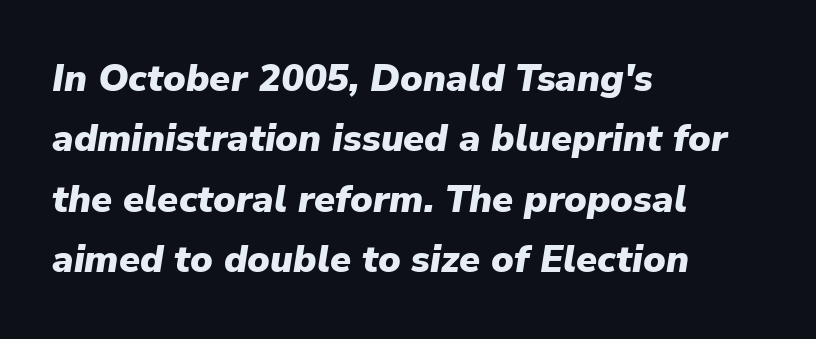
These words are printed bold, with thick strokes throughout. Looking at the ascenders, they clearly lean. The lines sit at an ordinary, default distance from one another. This sample has the flowing, uneven cadence of proportional lettering.
